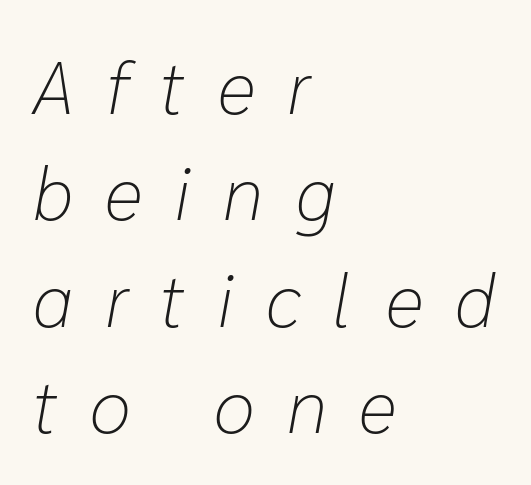
Q: Is the text bold? A: No.
Q: Is the text italic (slanted)? A: Yes, it leans right by about 10 degrees.
Q: Is the text underlined? A: No.
Q: How is the paragraph aligned? A: Left-aligned.
Q: Is the spacing between letters normal or unusually wide? A: Unusually wide.
Q: Is the spacing between lines tight, normal or loose? A: Normal.
Q: Width (condensed, normal, or wide)? A: Normal.
Q: Stroke contrast? A: Low.
Q: x-height? A: Medium.
Q: Monospaced? A: No.
